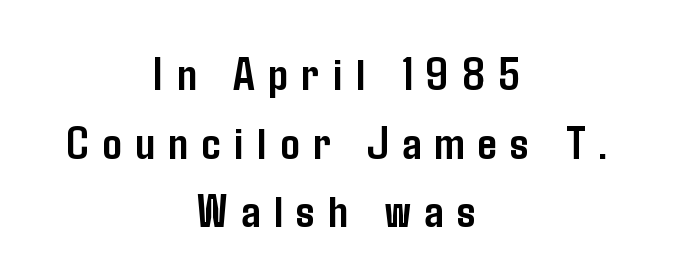
{"serif": "no", "italic": "no", "bold": "yes", "weight": "semibold", "width": "condensed", "stroke_contrast": "low", "x_height": "medium", "monospaced": "no", "underline": "no", "align": "center", "line_spacing": "normal", "line_spacing_ratio": 1.43, "letter_spacing": "wide", "letter_spacing_em": 0.28, "glyph_px": 48}
